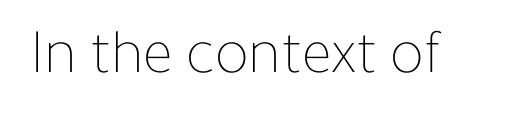
{"italic": "no", "bold": "no", "weight": "thin", "width": "normal", "stroke_contrast": "low", "x_height": "medium", "monospaced": "no", "underline": "no", "letter_spacing": "normal", "letter_spacing_em": 0.0, "glyph_px": 64}
